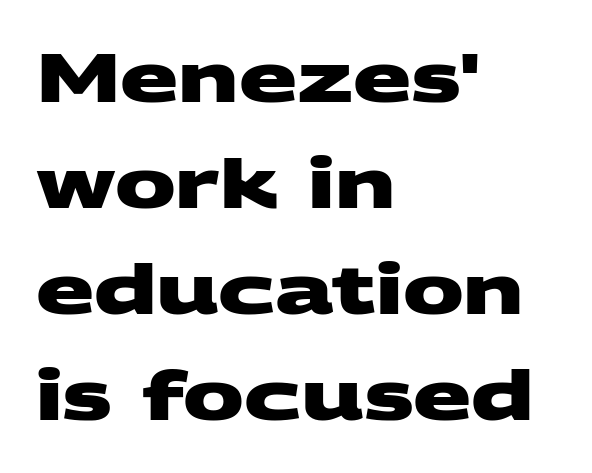
The image shows 68 px heavy, wide sans-serif type; set left-aligned, normal line spacing (1.56x), normal letter spacing, not underlined; medium stroke contrast and a large x-height.
